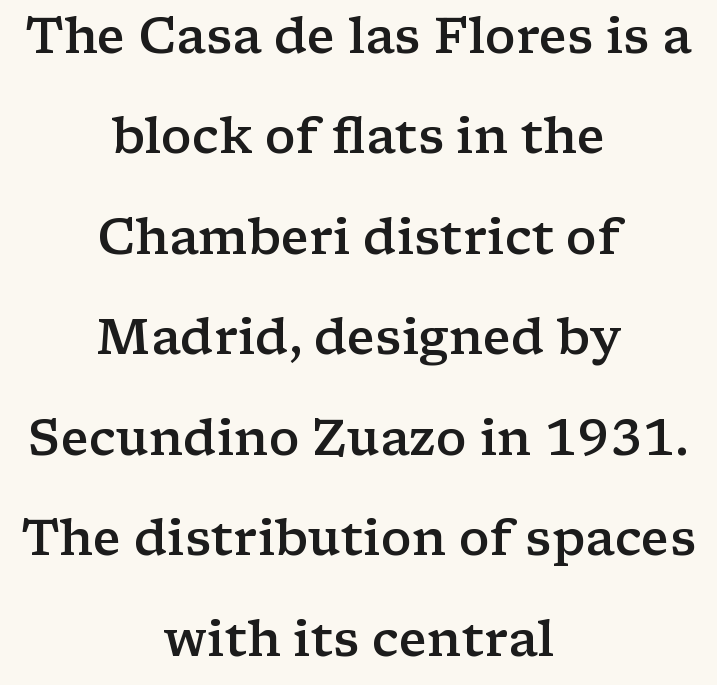
Q: Is the text bold? A: Semi-bold.
Q: Is the text italic (slanted)? A: No, it is upright.
Q: Is the typeface a serif or a sans-serif typeface? A: Serif.
Q: Is the text underlined? A: No.
Q: How is the paragraph aligned? A: Centered.
Q: Is the spacing between letters normal or unusually wide? A: Normal.
Q: Is the spacing between lines tight, normal or loose? A: Loose.
Q: Width (condensed, normal, or wide)? A: Wide.
Q: Stroke contrast? A: Low.
Q: x-height? A: Medium.
Q: Monospaced? A: No.
